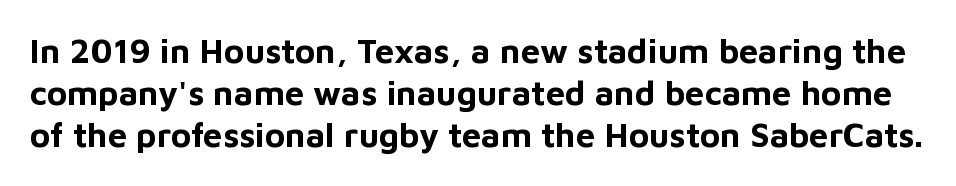
{"serif": "no", "italic": "no", "bold": "yes", "weight": "bold", "width": "normal", "stroke_contrast": "low", "x_height": "medium", "monospaced": "no", "underline": "no", "line_spacing_ratio": 1.24, "letter_spacing": "normal", "letter_spacing_em": 0.0, "glyph_px": 34}
